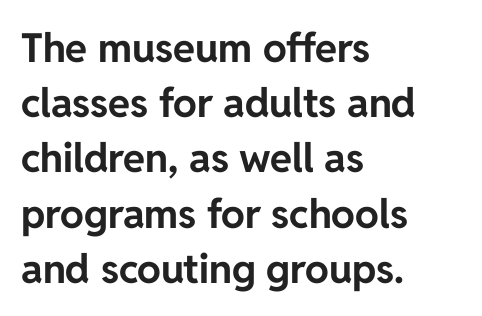
The image shows 40 px bold sans-serif type, upright; set left-aligned, normal line spacing (1.38x), normal letter spacing, not underlined; low stroke contrast and a medium x-height.
